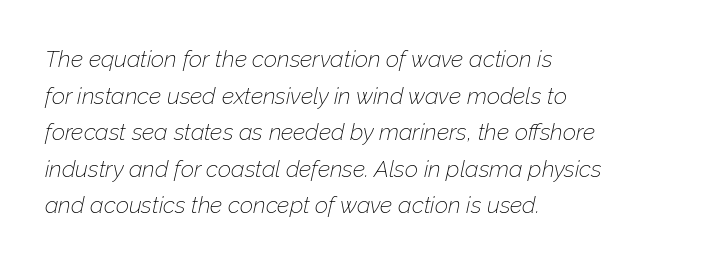
{"italic": "yes", "lean": "right", "slant_degrees": 12, "bold": "no", "underline": "no", "align": "left", "line_spacing": "normal", "line_spacing_ratio": 1.59, "letter_spacing": "normal", "letter_spacing_em": 0.0, "glyph_px": 23}
